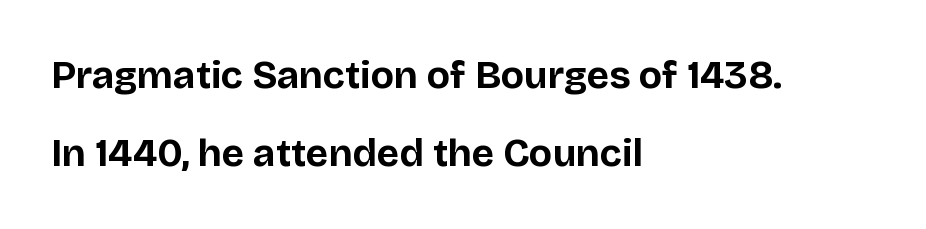
Q: Is the text bold? A: Yes.
Q: Is the text italic (slanted)? A: No, it is upright.
Q: Is the typeface a serif or a sans-serif typeface? A: Sans-serif.
Q: Is the text underlined? A: No.
Q: How is the paragraph aligned? A: Left-aligned.
Q: Is the spacing between letters normal or unusually wide? A: Normal.
Q: Is the spacing between lines tight, normal or loose? A: Loose.
Q: Width (condensed, normal, or wide)? A: Normal.
Q: Stroke contrast? A: Low.
Q: x-height? A: Large.
Q: Monospaced? A: No.
